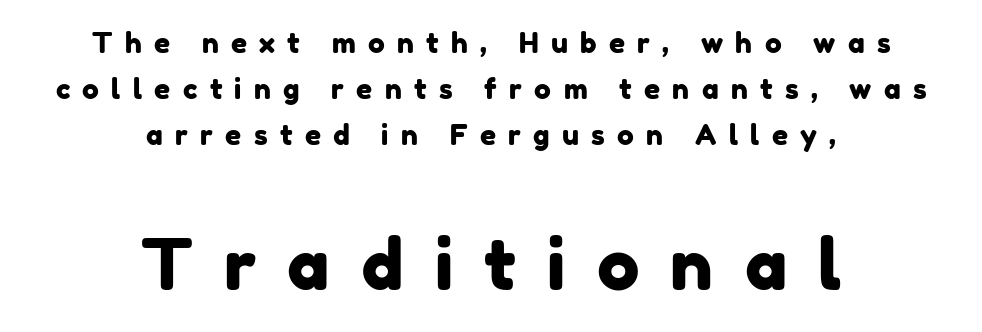
Q: Is the typeface a serif or a sans-serif typeface? A: Sans-serif.
Q: Is the text underlined? A: No.
Q: How is the paragraph aligned? A: Centered.
Q: Is the spacing between letters normal or unusually wide? A: Unusually wide.
Q: Is the spacing between lines tight, normal or loose? A: Normal.
Q: Which block of text is set in a larger size, the first (top) or the second (bottom)? A: The second (bottom) one.
Q: Width (condensed, normal, or wide)? A: Normal.
Q: Stroke contrast? A: Low.
Q: x-height? A: Medium.
Q: Monospaced? A: No.
